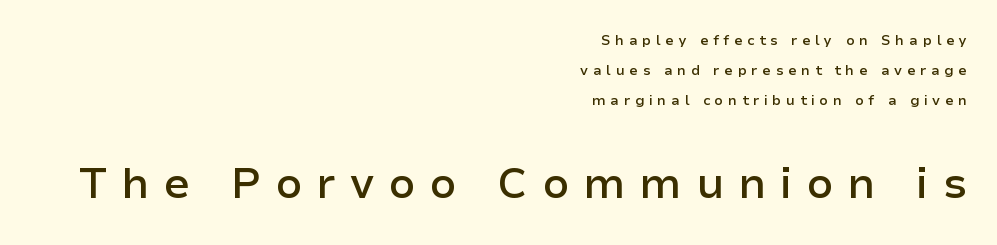
No italicization has been applied; the sample stays upright. Look at the glyph heights: the lower group is clearly the bigger setting. If you measured baseline to baseline, you'd find a long distance. Look at the stroke-to-counter ratio: somewhat heavy, a semibold. To sum up the face: it is a sans, with no serifs. Do the characters align in a grid? No, the font is proportional.
